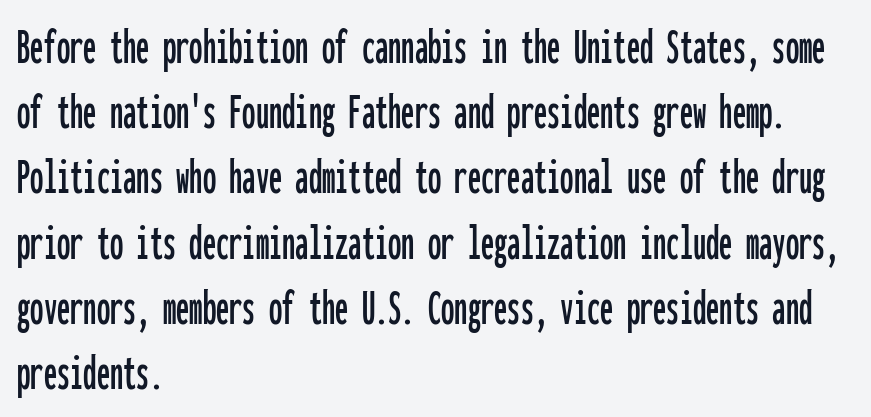
Is there any slant? The stems are plumb. The rendering uses typewriter-style spacing with identical character cells. Descender tails drop into unmarked territory. Every row of glyphs begins at an identical x-position on the left. Inter-character spacing is left at the font's built-in metrics.
